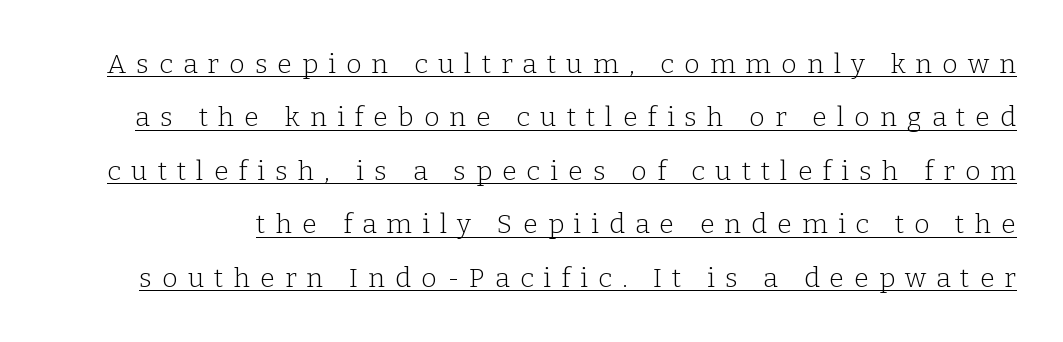
Q: Is the text bold? A: No.
Q: Is the text italic (slanted)? A: No, it is upright.
Q: Is the text underlined? A: Yes.
Q: Is the spacing between letters normal or unusually wide? A: Unusually wide.
Q: Is the spacing between lines tight, normal or loose? A: Loose.
